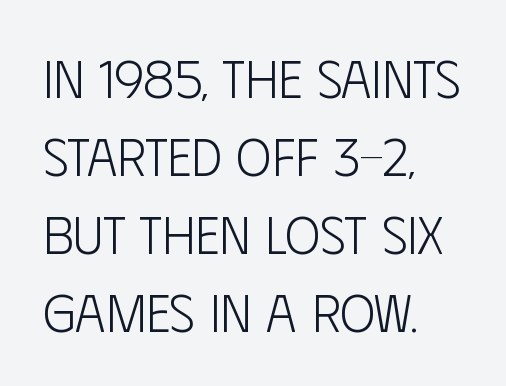
Words appear dense and cohesive because spacing is normal. The string is rendered with underlining switched off. A classic flush-left, rag-right setting is used for this passage. Do the characters align in a grid? No, the font is proportional.
